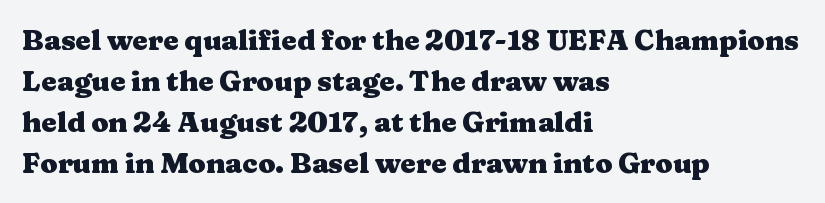
{"serif": "yes", "italic": "no", "bold": "yes", "weight": "heavy", "width": "wide", "stroke_contrast": "medium", "x_height": "medium", "monospaced": "no", "underline": "no", "align": "left", "line_spacing": "normal", "line_spacing_ratio": 1.46, "letter_spacing": "normal", "letter_spacing_em": 0.0, "glyph_px": 28}
